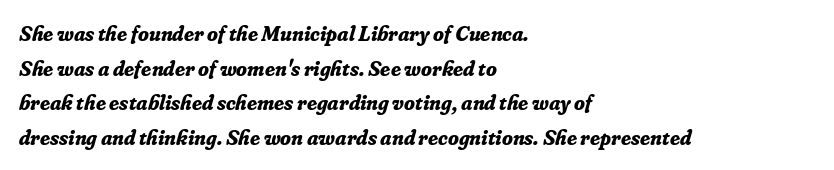
Q: Is the text bold? A: Yes.
Q: Is the text italic (slanted)? A: Yes, it leans right by about 16 degrees.
Q: Is the text underlined? A: No.
Q: How is the paragraph aligned? A: Left-aligned.
Q: Is the spacing between letters normal or unusually wide? A: Normal.
Q: Is the spacing between lines tight, normal or loose? A: Normal.
